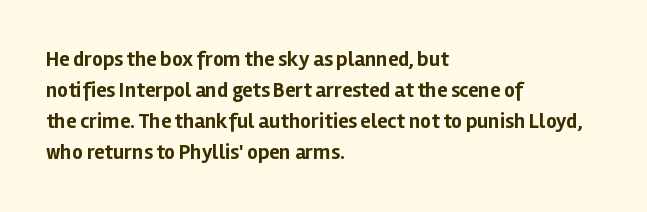
The image shows 21 px bold type, upright; set left-aligned, normal line spacing (1.47x), normal letter spacing, not underlined.
